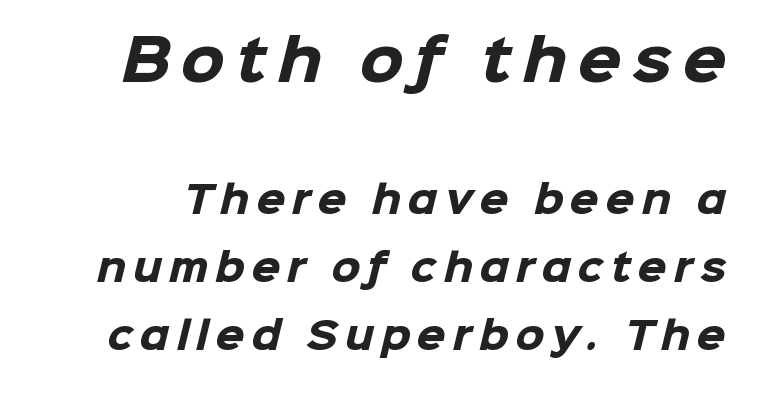
The image shows 56 px heavy sans-serif type; set line spacing 1.84x, not underlined; the first (top) block is 1.51x larger; low stroke contrast and a medium x-height.
